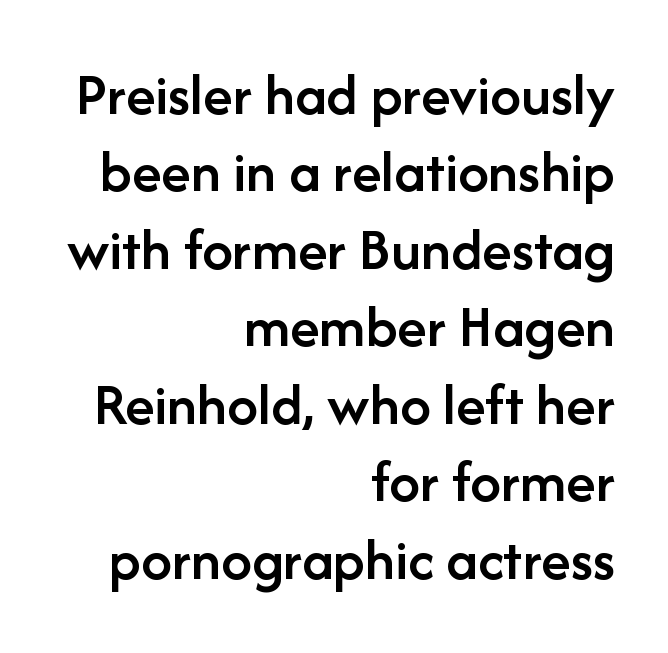
{"serif": "no", "italic": "no", "bold": "semi", "weight": "semibold", "width": "normal", "stroke_contrast": "low", "x_height": "medium", "monospaced": "no", "underline": "no", "align": "right", "line_spacing": "normal", "line_spacing_ratio": 1.27, "letter_spacing": "normal", "letter_spacing_em": 0.0, "glyph_px": 61}
